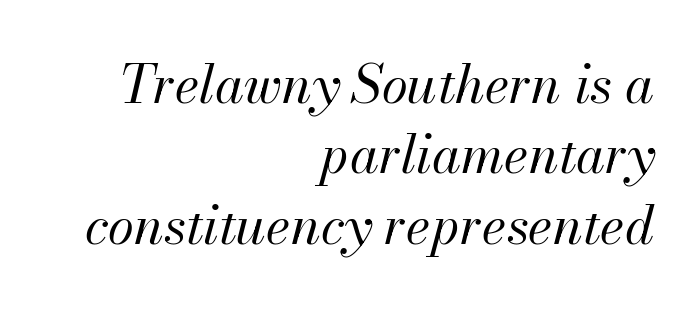
Q: Is the text bold? A: No.
Q: Is the text italic (slanted)? A: Yes, it leans right by about 13 degrees.
Q: Is the text underlined? A: No.
Q: How is the paragraph aligned? A: Right-aligned.
Q: Is the spacing between letters normal or unusually wide? A: Normal.
Q: Is the spacing between lines tight, normal or loose? A: Normal.
Q: Width (condensed, normal, or wide)? A: Normal.
Q: Stroke contrast? A: Medium.
Q: x-height? A: Small.
Q: Monospaced? A: No.
